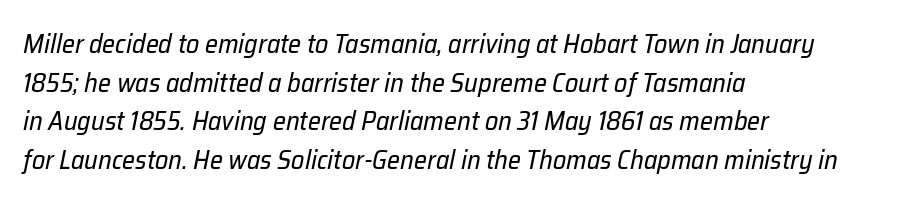
Q: Is the text bold? A: No.
Q: Is the text italic (slanted)? A: Yes, it leans right by about 12 degrees.
Q: Is the text underlined? A: No.
Q: How is the paragraph aligned? A: Left-aligned.
Q: Is the spacing between letters normal or unusually wide? A: Normal.
Q: Is the spacing between lines tight, normal or loose? A: Normal.
